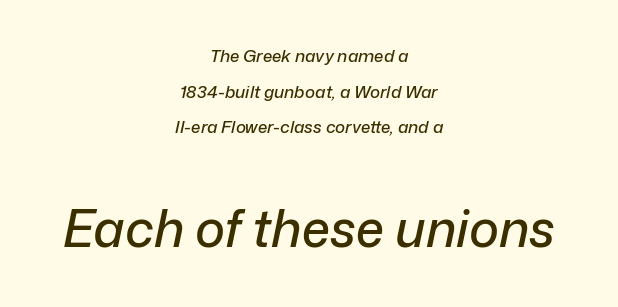
Q: Is the text italic (slanted)? A: Yes, it leans right by about 12 degrees.
Q: Is the text underlined? A: No.
Q: How is the paragraph aligned? A: Centered.
Q: Is the spacing between letters normal or unusually wide? A: Normal.
Q: Is the spacing between lines tight, normal or loose? A: Loose.
Q: Which block of text is set in a larger size, the first (top) or the second (bottom)? A: The second (bottom) one.
Q: Width (condensed, normal, or wide)? A: Normal.
Q: Stroke contrast? A: Low.
Q: x-height? A: Medium.
Q: Monospaced? A: No.
